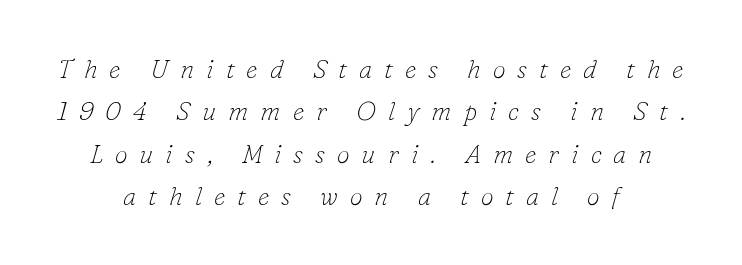
The image shows 26 px text type, italic (leaning right); set centered, normal line spacing (1.63x), unusually wide letter spacing (+0.46 em), not underlined.
